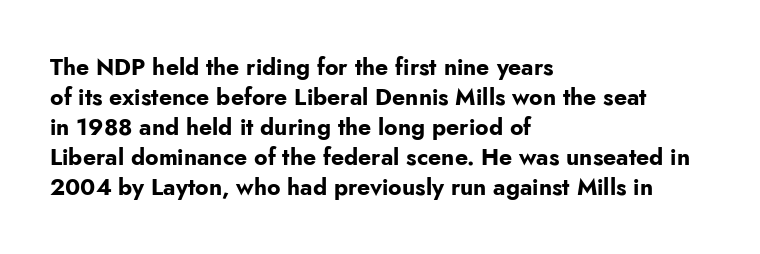
{"italic": "no", "bold": "yes", "underline": "no", "align": "left", "line_spacing": "normal", "line_spacing_ratio": 1.3, "letter_spacing": "normal", "letter_spacing_em": 0.0, "glyph_px": 23}
